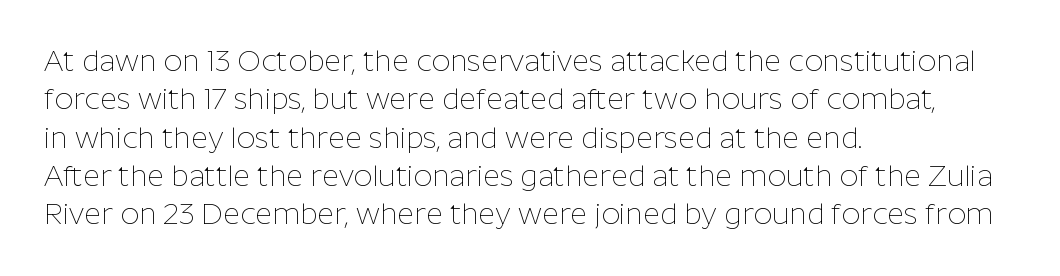
{"serif": "no", "italic": "no", "bold": "no", "weight": "thin", "width": "normal", "stroke_contrast": "low", "x_height": "medium", "monospaced": "no", "underline": "no", "align": "left", "line_spacing": "normal", "line_spacing_ratio": 1.32, "letter_spacing": "normal", "letter_spacing_em": 0.0, "glyph_px": 29}
